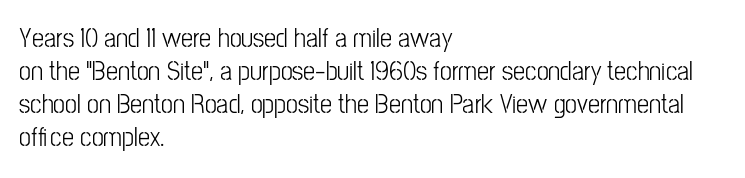
{"italic": "no", "bold": "no", "underline": "no", "align": "left", "line_spacing_ratio": 1.22, "letter_spacing": "normal", "letter_spacing_em": 0.0, "glyph_px": 27}
